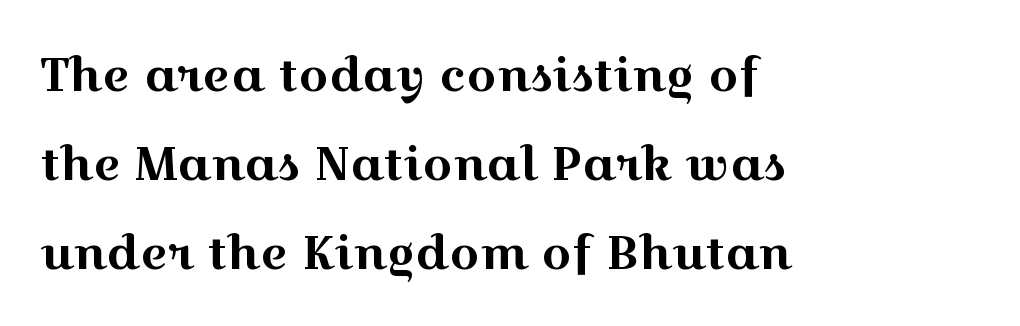
{"serif": "yes", "italic": "no", "width": "wide", "x_height": "medium", "monospaced": "no", "underline": "no", "align": "left", "line_spacing_ratio": 1.89, "letter_spacing": "normal", "letter_spacing_em": 0.0, "glyph_px": 47}
